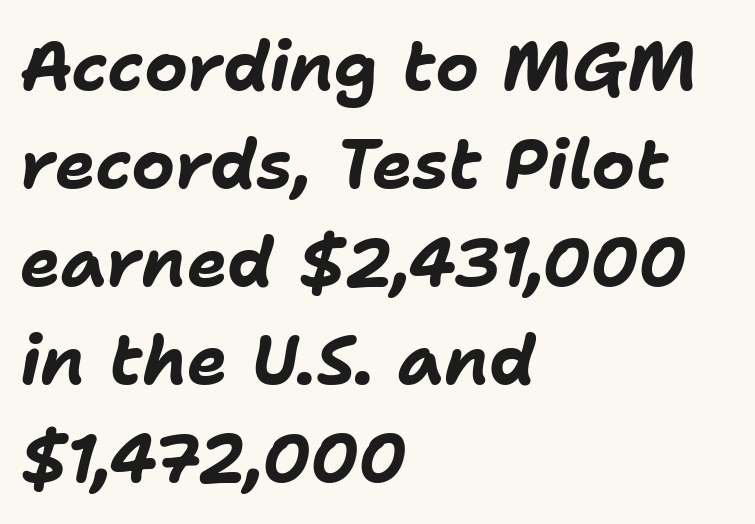
Q: Is the text bold? A: Yes.
Q: Is the text italic (slanted)? A: Yes, it leans right by about 11 degrees.
Q: Is the text underlined? A: No.
Q: How is the paragraph aligned? A: Left-aligned.
Q: Is the spacing between letters normal or unusually wide? A: Normal.
Q: Is the spacing between lines tight, normal or loose? A: Normal.
Q: Width (condensed, normal, or wide)? A: Normal.
Q: Stroke contrast? A: Low.
Q: x-height? A: Medium.
Q: Monospaced? A: No.
